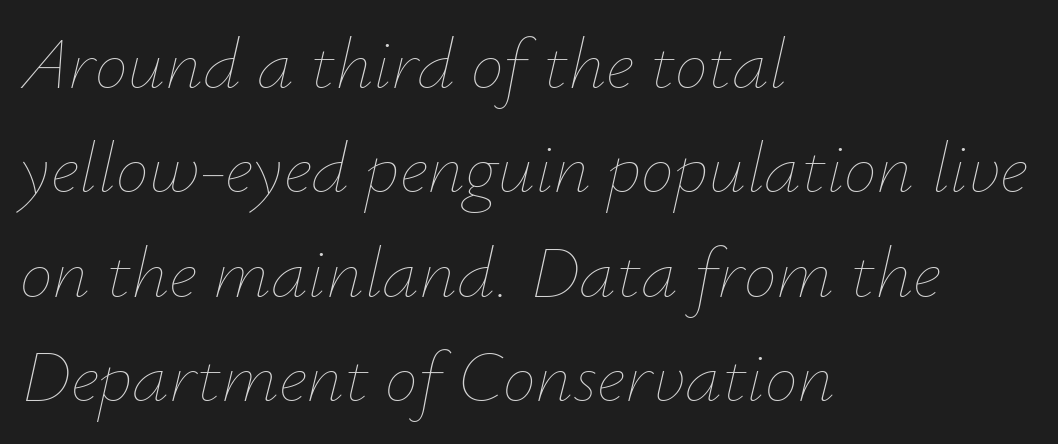
{"italic": "yes", "lean": "right", "slant_degrees": 12, "bold": "no", "weight": "thin", "width": "normal", "stroke_contrast": "low", "x_height": "small", "monospaced": "no", "underline": "no", "align": "left", "line_spacing": "normal", "line_spacing_ratio": 1.41, "letter_spacing": "normal", "letter_spacing_em": 0.0, "glyph_px": 74}
